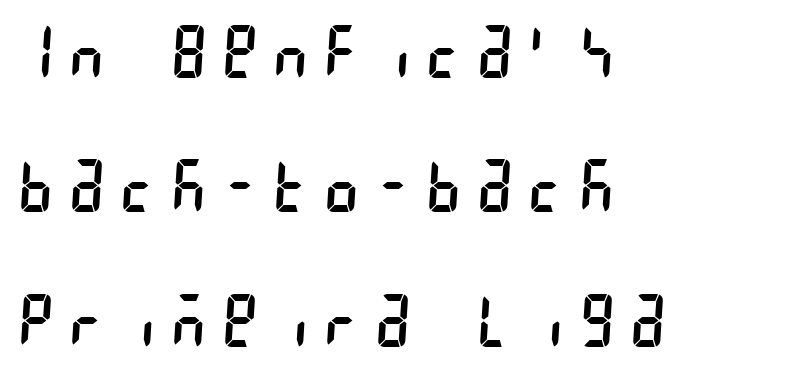
{"serif": "no", "bold": "no", "weight": "regular", "width": "condensed", "stroke_contrast": "low", "x_height": "large", "underline": "no", "align": "left", "line_spacing": "loose", "line_spacing_ratio": 1.92, "letter_spacing": "wide", "letter_spacing_em": 0.26, "glyph_px": 70}
